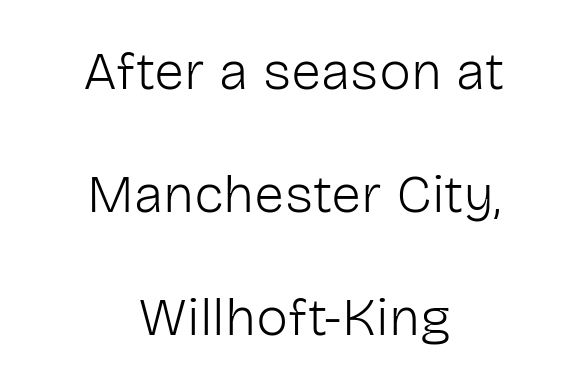
{"serif": "no", "italic": "no", "bold": "no", "weight": "light", "width": "normal", "stroke_contrast": "low", "x_height": "medium", "monospaced": "no", "underline": "no", "align": "center", "line_spacing": "loose", "line_spacing_ratio": 2.28, "letter_spacing": "normal", "letter_spacing_em": 0.0, "glyph_px": 54}
